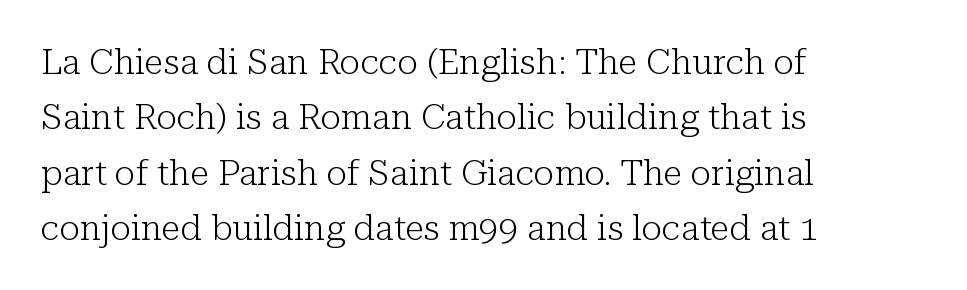
No italicization has been applied; the sample stays upright. All the whitespace from short lines collects on the right. Note the varied advance widths — an 'i' is clearly narrower than an 'm'. Note: serifs present on the glyphs. Students, note that the glyphs here touch the page at normal intervals.
